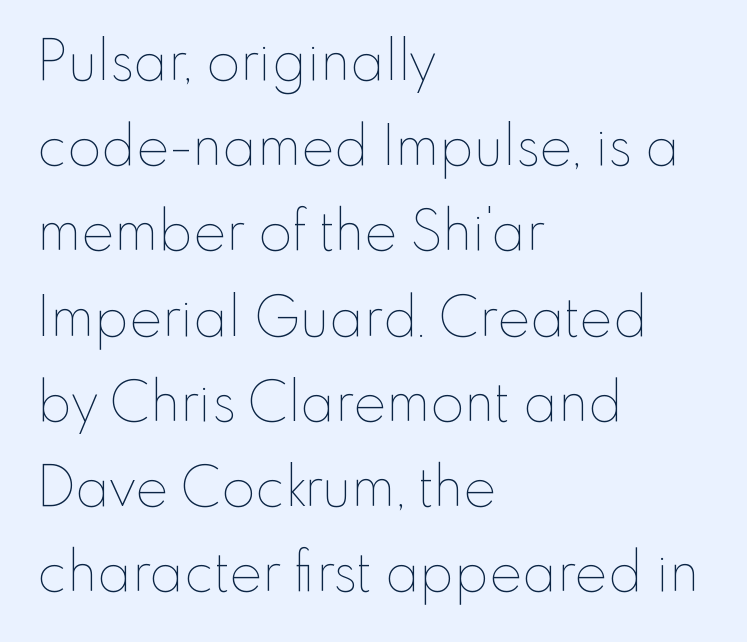
{"italic": "no", "bold": "no", "weight": "thin", "width": "normal", "stroke_contrast": "low", "x_height": "small", "monospaced": "no", "underline": "no", "align": "left", "line_spacing": "normal", "line_spacing_ratio": 1.55, "letter_spacing": "normal", "letter_spacing_em": 0.0, "glyph_px": 55}
